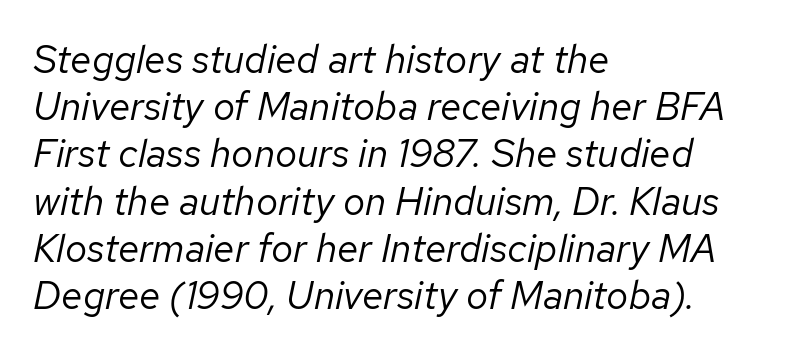
{"italic": "yes", "lean": "right", "slant_degrees": 12, "bold": "no", "weight": "regular", "width": "normal", "stroke_contrast": "low", "x_height": "medium", "monospaced": "no", "underline": "no", "align": "left", "line_spacing_ratio": 1.21, "letter_spacing": "normal", "letter_spacing_em": 0.0, "glyph_px": 39}
